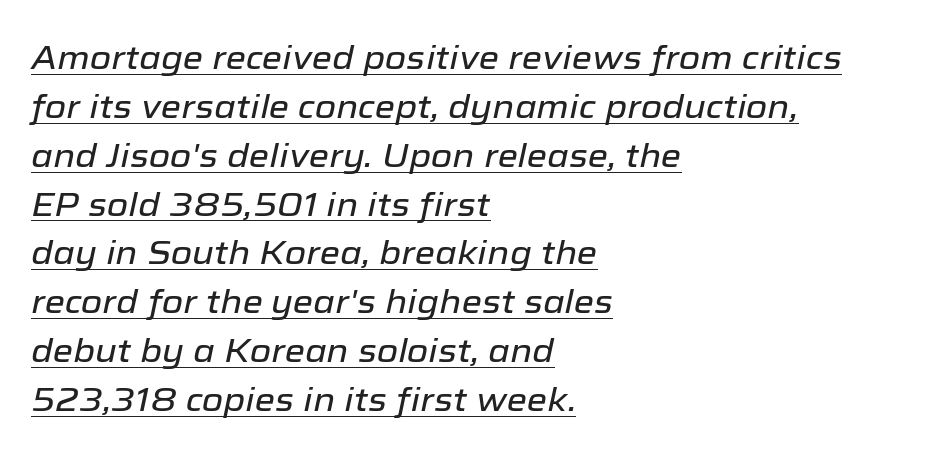
Q: Is the text italic (slanted)? A: Yes, it leans right by about 12 degrees.
Q: Is the text underlined? A: Yes.
Q: How is the paragraph aligned? A: Left-aligned.
Q: Is the spacing between letters normal or unusually wide? A: Normal.
Q: Is the spacing between lines tight, normal or loose? A: Normal.
Q: Width (condensed, normal, or wide)? A: Normal.
Q: Stroke contrast? A: Low.
Q: x-height? A: Medium.
Q: Monospaced? A: No.
